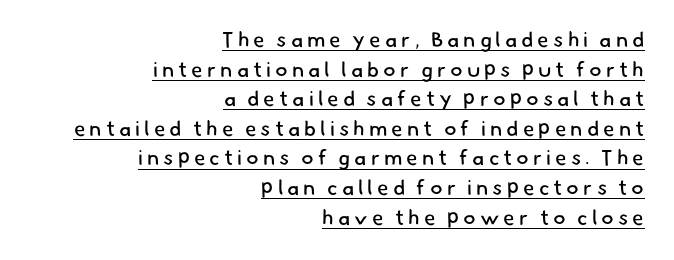
A rule runs beneath these lines of type. Casual observation: everything's shoved over to the right. The rows are spaced the way most documents space them. Stroke mass is kept to a normal reading level or below.
